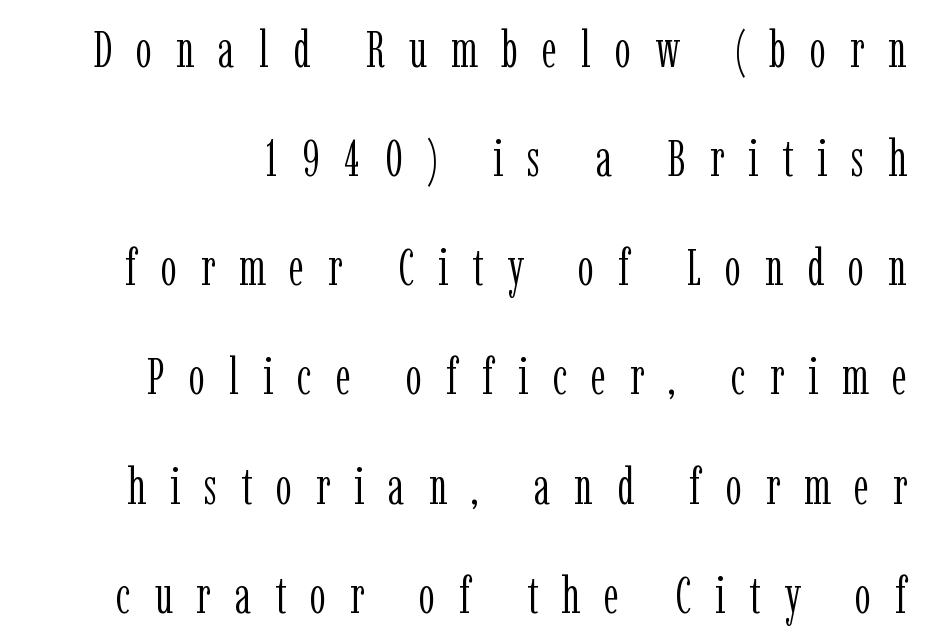
{"serif": "yes", "italic": "no", "bold": "no", "weight": "light", "width": "condensed", "stroke_contrast": "low", "x_height": "medium", "monospaced": "no", "underline": "no", "line_spacing": "loose", "line_spacing_ratio": 2.14, "letter_spacing": "wide", "letter_spacing_em": 0.47, "glyph_px": 51}
